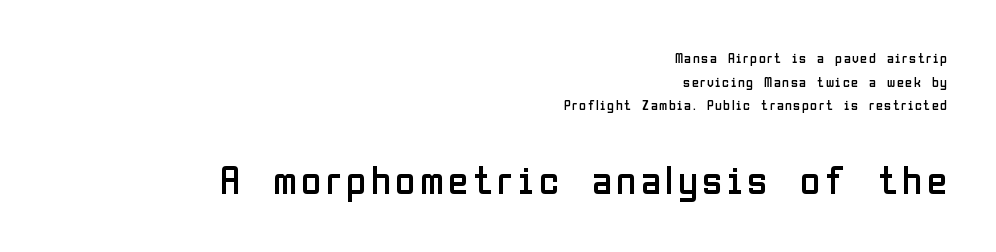
Q: Is the text bold? A: No.
Q: Is the text italic (slanted)? A: No, it is upright.
Q: Is the typeface a serif or a sans-serif typeface? A: Sans-serif.
Q: Is the text underlined? A: No.
Q: How is the paragraph aligned? A: Right-aligned.
Q: Is the spacing between lines tight, normal or loose? A: Normal.
Q: Which block of text is set in a larger size, the first (top) or the second (bottom)? A: The second (bottom) one.
Q: Width (condensed, normal, or wide)? A: Condensed.
Q: Stroke contrast? A: Low.
Q: x-height? A: Medium.
Q: Monospaced? A: No.
